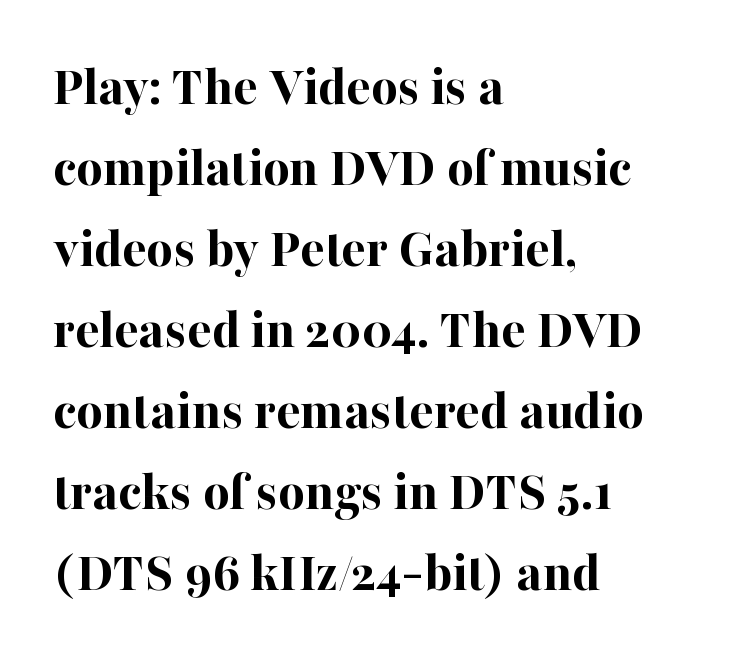
Q: Is the text bold? A: Yes.
Q: Is the text italic (slanted)? A: No, it is upright.
Q: Is the typeface a serif or a sans-serif typeface? A: Serif.
Q: Is the text underlined? A: No.
Q: How is the paragraph aligned? A: Left-aligned.
Q: Is the spacing between letters normal or unusually wide? A: Normal.
Q: Is the spacing between lines tight, normal or loose? A: Normal.
Q: Width (condensed, normal, or wide)? A: Normal.
Q: Stroke contrast? A: High.
Q: x-height? A: Medium.
Q: Monospaced? A: No.
